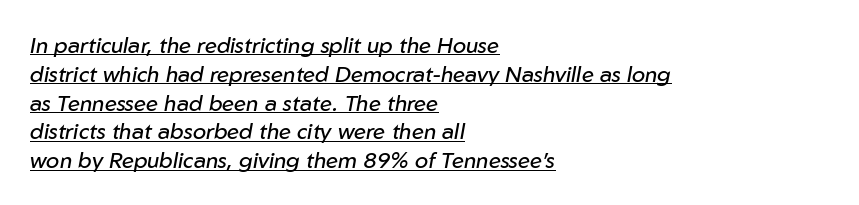
The image shows 22 px text type, italic (leaning right); set left-aligned, normal line spacing (1.31x), normal letter spacing, underlined.
